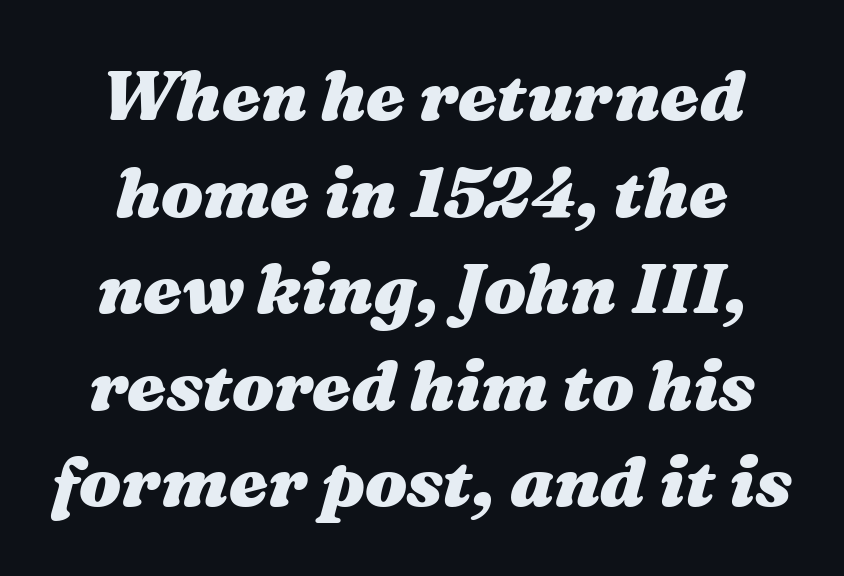
The image shows 70 px heavy, wide type, italic (leaning right); set normal line spacing (1.38x), normal letter spacing, not underlined; medium stroke contrast and a medium x-height.
